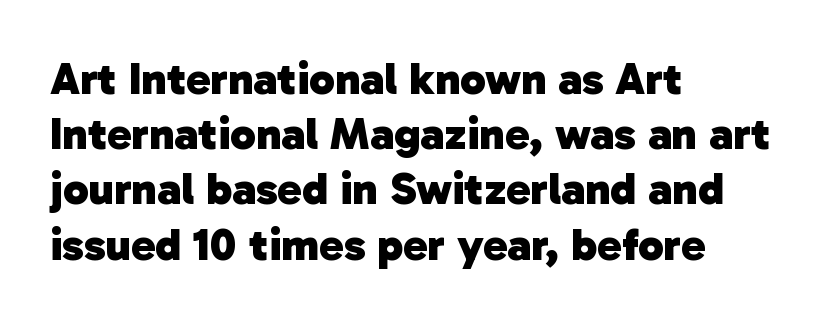
Q: Is the text bold? A: Yes.
Q: Is the typeface a serif or a sans-serif typeface? A: Sans-serif.
Q: Is the text underlined? A: No.
Q: How is the paragraph aligned? A: Left-aligned.
Q: Is the spacing between letters normal or unusually wide? A: Normal.
Q: Width (condensed, normal, or wide)? A: Normal.
Q: Stroke contrast? A: Low.
Q: x-height? A: Medium.
Q: Monospaced? A: No.
